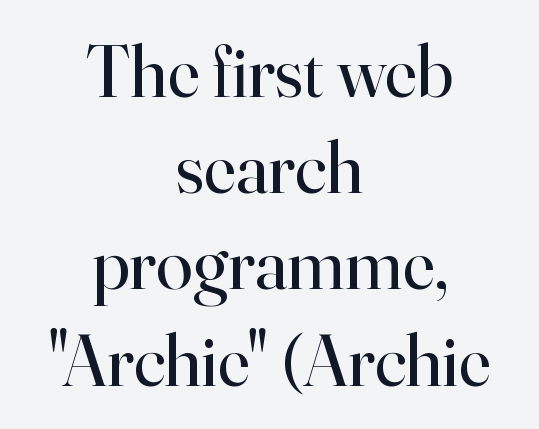
Q: Is the text bold? A: No.
Q: Is the text italic (slanted)? A: No, it is upright.
Q: Is the typeface a serif or a sans-serif typeface? A: Serif.
Q: Is the text underlined? A: No.
Q: How is the paragraph aligned? A: Centered.
Q: Is the spacing between letters normal or unusually wide? A: Normal.
Q: Is the spacing between lines tight, normal or loose? A: Normal.
Q: Width (condensed, normal, or wide)? A: Normal.
Q: Stroke contrast? A: High.
Q: x-height? A: Small.
Q: Monospaced? A: No.
